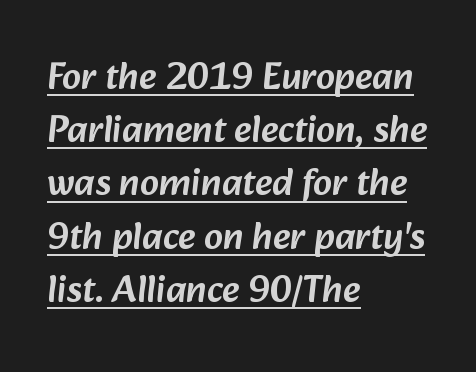
The image shows 38 px sans-serif type; set left-aligned, normal line spacing (1.4x), normal letter spacing, underlined; low stroke contrast and a medium x-height.
